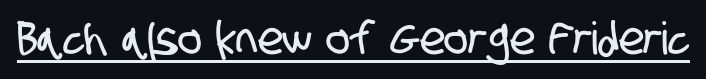
The image shows 45 px condensed sans-serif type; set normal letter spacing, underlined; low stroke contrast and a large x-height.
